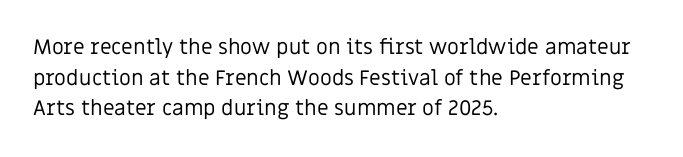
Q: Is the text bold? A: No.
Q: Is the text italic (slanted)? A: No, it is upright.
Q: Is the text underlined? A: No.
Q: How is the paragraph aligned? A: Left-aligned.
Q: Is the spacing between letters normal or unusually wide? A: Normal.
Q: Is the spacing between lines tight, normal or loose? A: Normal.
